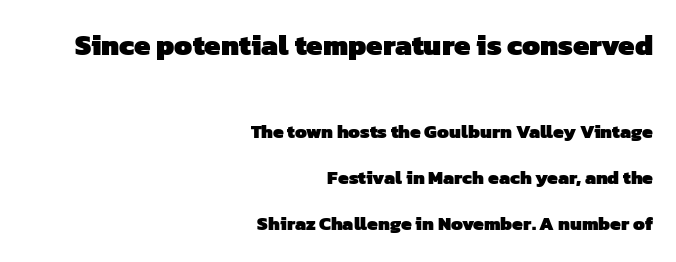
{"serif": "no", "bold": "yes", "weight": "heavy", "width": "normal", "stroke_contrast": "low", "x_height": "medium", "monospaced": "no", "underline": "no", "align": "right", "line_spacing": "loose", "line_spacing_ratio": 2.43, "letter_spacing": "normal", "letter_spacing_em": 0.0, "larger_block": "first", "size_ratio": 1.53, "glyph_px": 29}
